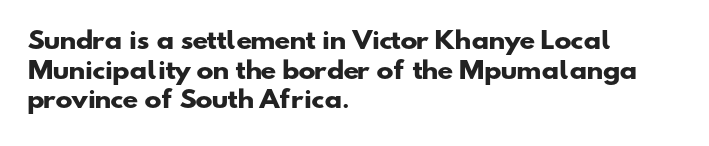
The image shows 23 px bold type; set left-aligned, normal line spacing (1.29x), normal letter spacing, not underlined.
